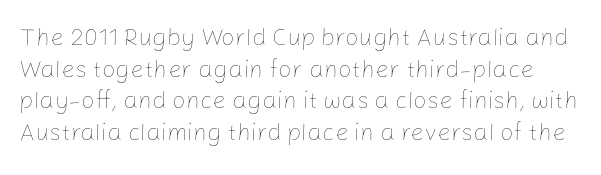
{"italic": "no", "bold": "no", "underline": "no", "line_spacing": "normal", "line_spacing_ratio": 1.32, "letter_spacing": "normal", "letter_spacing_em": 0.0, "glyph_px": 24}
